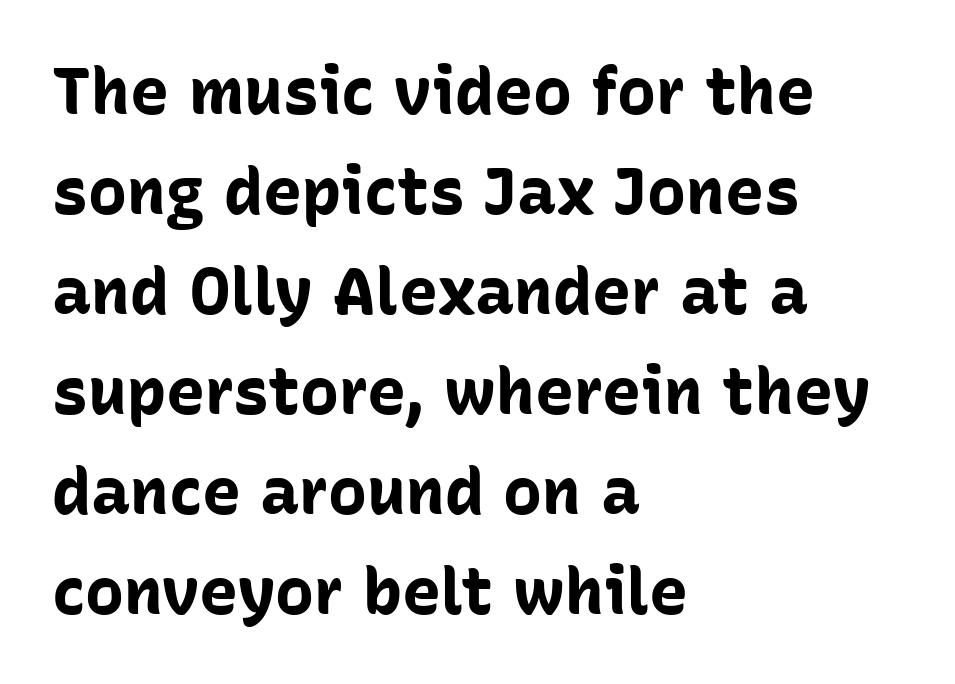
{"serif": "no", "italic": "no", "bold": "yes", "weight": "bold", "width": "normal", "stroke_contrast": "low", "x_height": "medium", "monospaced": "no", "underline": "no", "align": "left", "line_spacing": "normal", "line_spacing_ratio": 1.54, "letter_spacing": "normal", "letter_spacing_em": 0.0, "glyph_px": 65}
